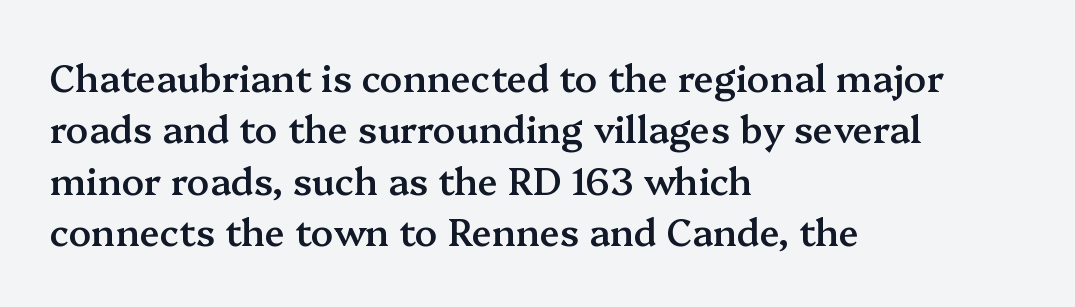
Q: Is the text bold? A: Semi-bold.
Q: Is the text italic (slanted)? A: No, it is upright.
Q: Is the typeface a serif or a sans-serif typeface? A: Serif.
Q: Is the text underlined? A: No.
Q: How is the paragraph aligned? A: Left-aligned.
Q: Is the spacing between letters normal or unusually wide? A: Normal.
Q: Is the spacing between lines tight, normal or loose? A: Normal.
Q: Width (condensed, normal, or wide)? A: Normal.
Q: Stroke contrast? A: Medium.
Q: x-height? A: Medium.
Q: Monospaced? A: No.
